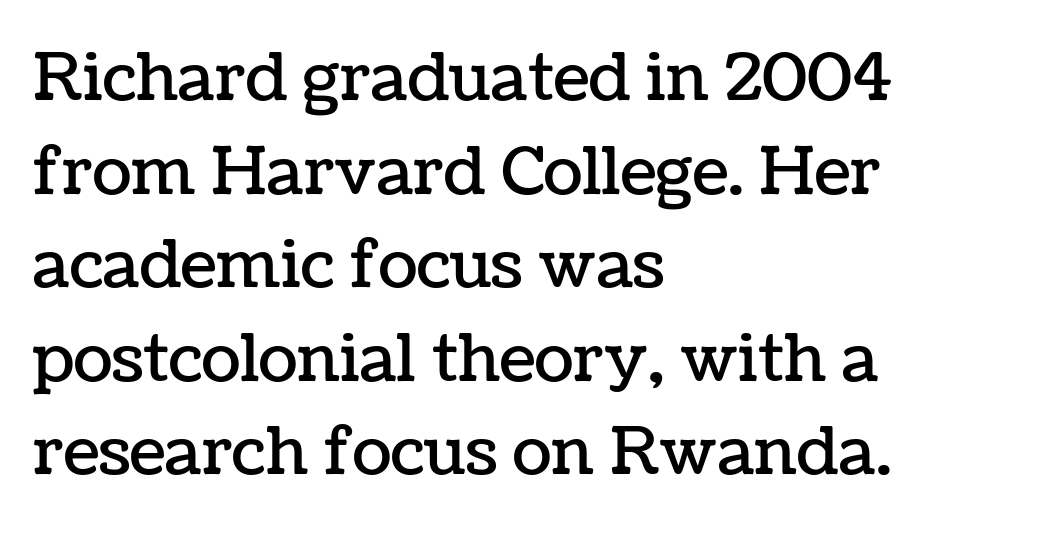
The image shows 65 px text type, upright; set left-aligned, normal line spacing (1.44x), normal letter spacing, not underlined; low stroke contrast and a medium x-height.
